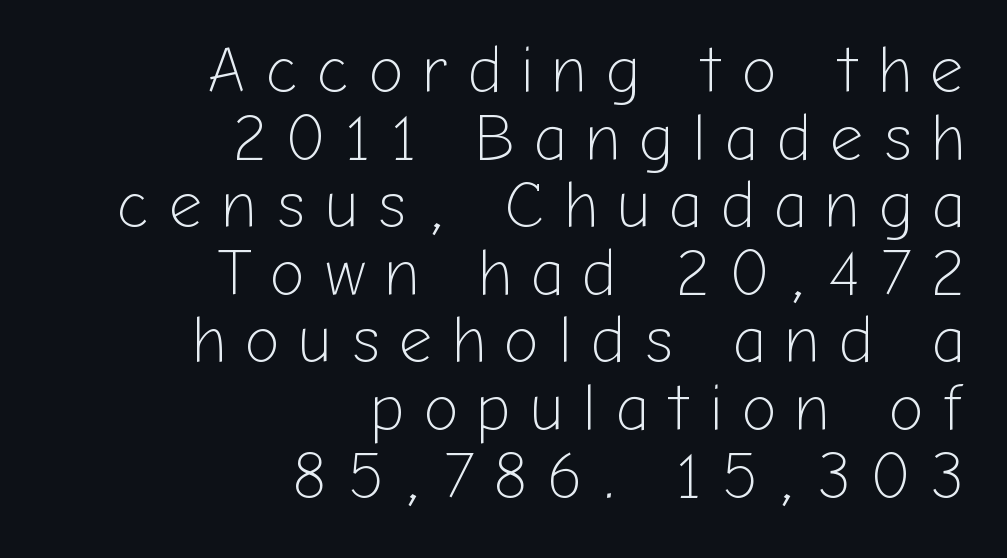
{"serif": "no", "italic": "no", "bold": "no", "weight": "light", "width": "normal", "stroke_contrast": "low", "x_height": "medium", "monospaced": "no", "underline": "no", "align": "right", "line_spacing": "tight", "line_spacing_ratio": 1.04, "letter_spacing": "wide", "letter_spacing_em": 0.3, "glyph_px": 65}
